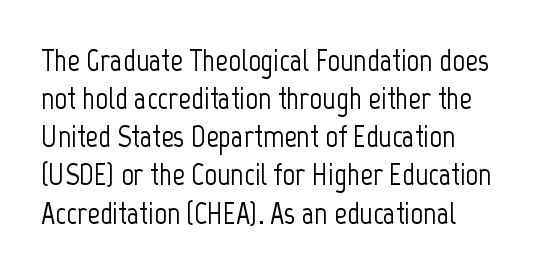
Type without underlining. The type is set solid horizontally, with unmodified tracking. You can tell from the bare stems that sans-serif type was used. Leftover space on each line is placed entirely after the last word. Every character sits straight up, as roman type does. Note the varied advance widths — an 'i' is clearly narrower than an 'm'.
